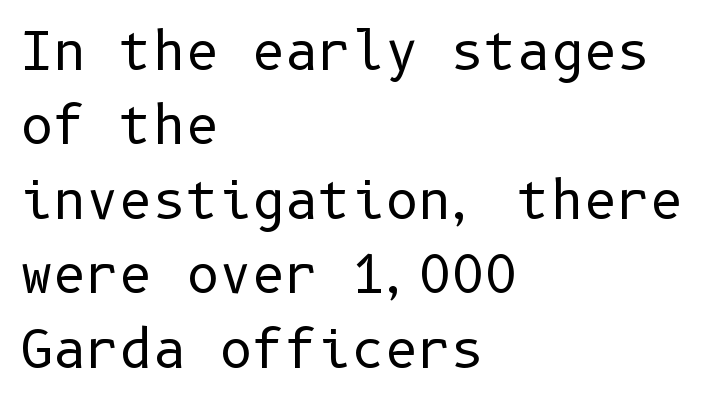
Plain, unruled lines of type. The paragraph has a hard left edge and a soft right edge. Every stem runs plumb, perpendicular to the baseline. Honestly, the row spacing looks completely unremarkable. A typesetter would call this zero additional tracking. Examine the stroke ends and you'll find no serifs.
